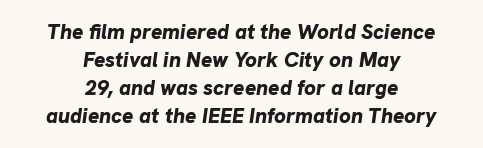
The rag falls on both sides of this text block equally. Weight check: bold — yes, fully. A typesetter would call this zero additional tracking. Bare-footed words on every line. Reading down the column, the eye jumps a familiar distance to each next line.
